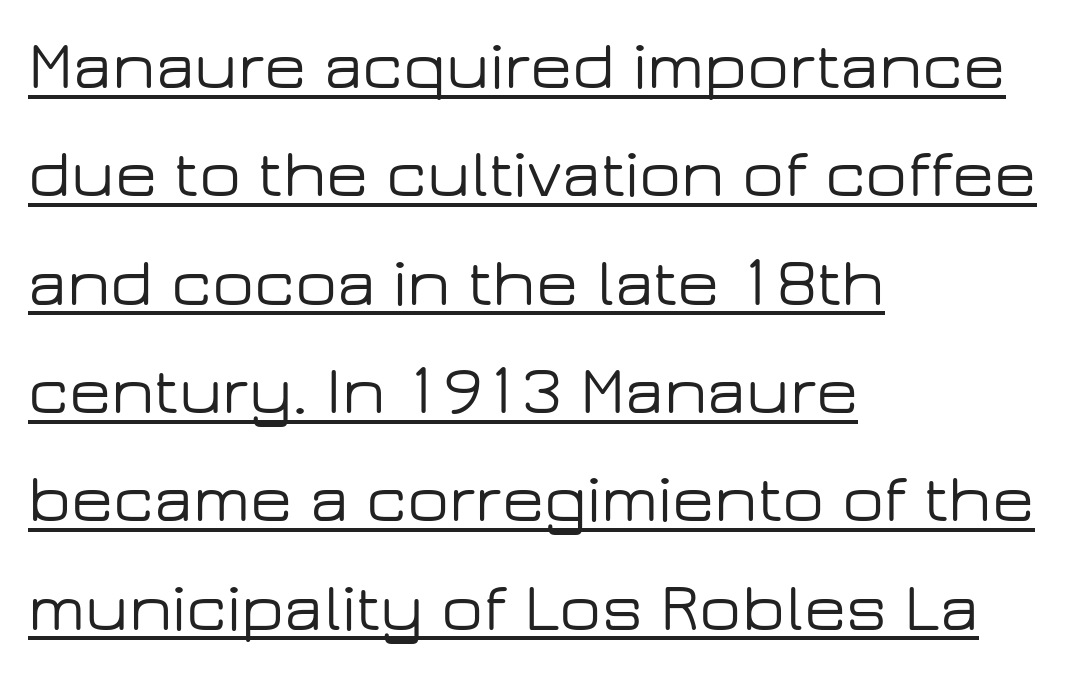
{"serif": "no", "italic": "no", "width": "wide", "stroke_contrast": "low", "x_height": "medium", "monospaced": "no", "underline": "yes", "align": "left", "line_spacing": "normal", "line_spacing_ratio": 1.57, "letter_spacing": "normal", "letter_spacing_em": 0.0, "glyph_px": 69}
